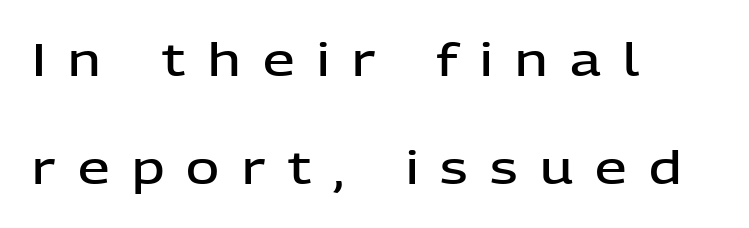
Q: Is the text bold? A: Semi-bold.
Q: Is the text italic (slanted)? A: No, it is upright.
Q: Is the typeface a serif or a sans-serif typeface? A: Sans-serif.
Q: Is the text underlined? A: No.
Q: How is the paragraph aligned? A: Left-aligned.
Q: Is the spacing between letters normal or unusually wide? A: Unusually wide.
Q: Is the spacing between lines tight, normal or loose? A: Loose.
Q: Width (condensed, normal, or wide)? A: Normal.
Q: Stroke contrast? A: Low.
Q: x-height? A: Medium.
Q: Monospaced? A: No.
